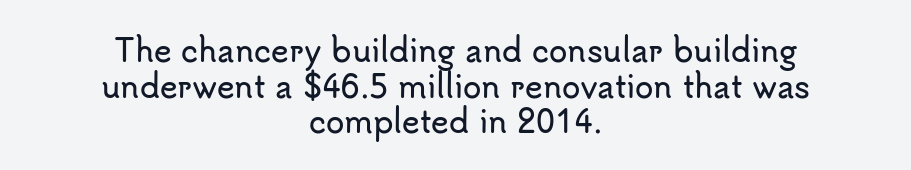
The image shows 30 px sans-serif type, upright; set centered, line spacing 1.19x, normal letter spacing, not underlined; low stroke contrast and a small x-height.
